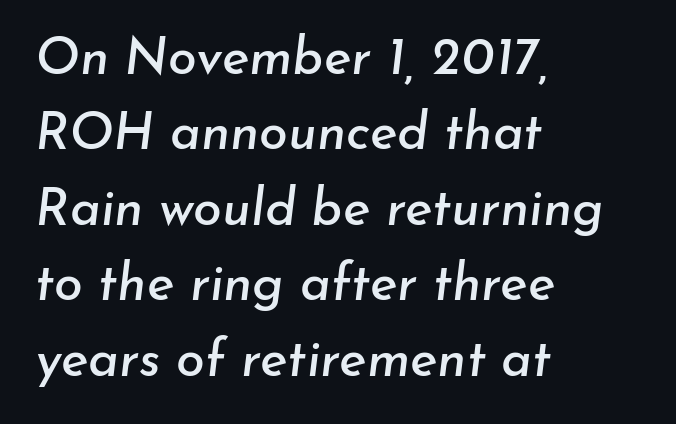
{"italic": "yes", "lean": "right", "slant_degrees": 7, "width": "normal", "stroke_contrast": "low", "x_height": "small", "monospaced": "no", "underline": "no", "align": "left", "line_spacing": "normal", "line_spacing_ratio": 1.45, "letter_spacing": "normal", "letter_spacing_em": 0.0, "glyph_px": 52}
